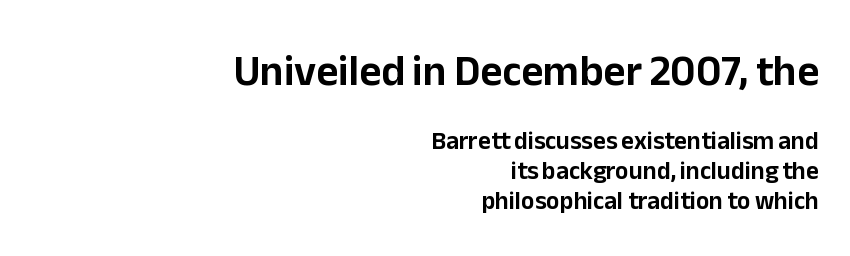
What kind of face is this? One without serifs — a sans. The glyphs are unaccompanied by any horizontal stroke below them. The type is set solid horizontally, with unmodified tracking. This layout puts the oversized block above and the modest block below.
